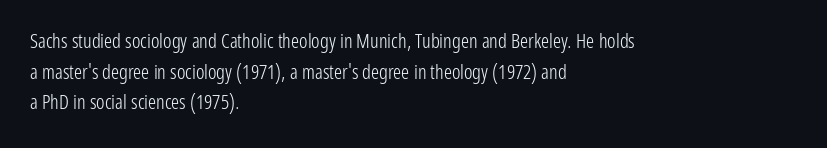
{"italic": "no", "bold": "no", "underline": "no", "align": "left", "line_spacing": "normal", "line_spacing_ratio": 1.53, "letter_spacing": "normal", "letter_spacing_em": 0.0, "glyph_px": 20}
